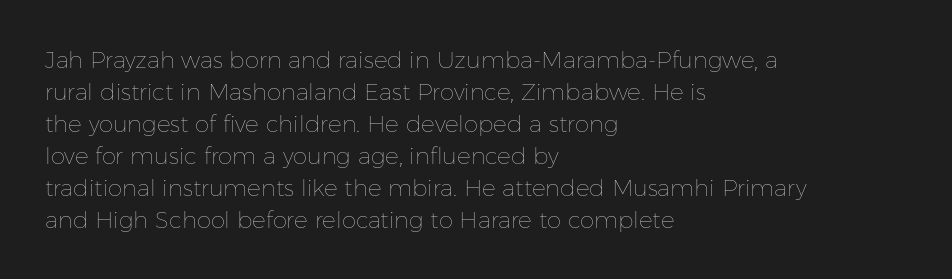
Q: Is the text bold? A: No.
Q: Is the text italic (slanted)? A: No, it is upright.
Q: Is the text underlined? A: No.
Q: How is the paragraph aligned? A: Left-aligned.
Q: Is the spacing between letters normal or unusually wide? A: Normal.
Q: Is the spacing between lines tight, normal or loose? A: Normal.
